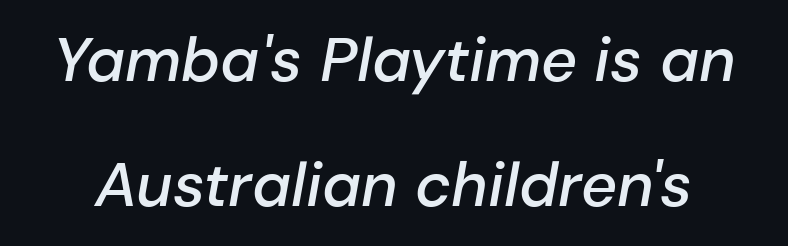
Short note: letters normally spaced. Lines of text with bare space underneath. Quick note: interline space is abundant. The passage shown is typed in a proportional face where columns would drift. The typesetting leans somewhat heavy: a semibold.
